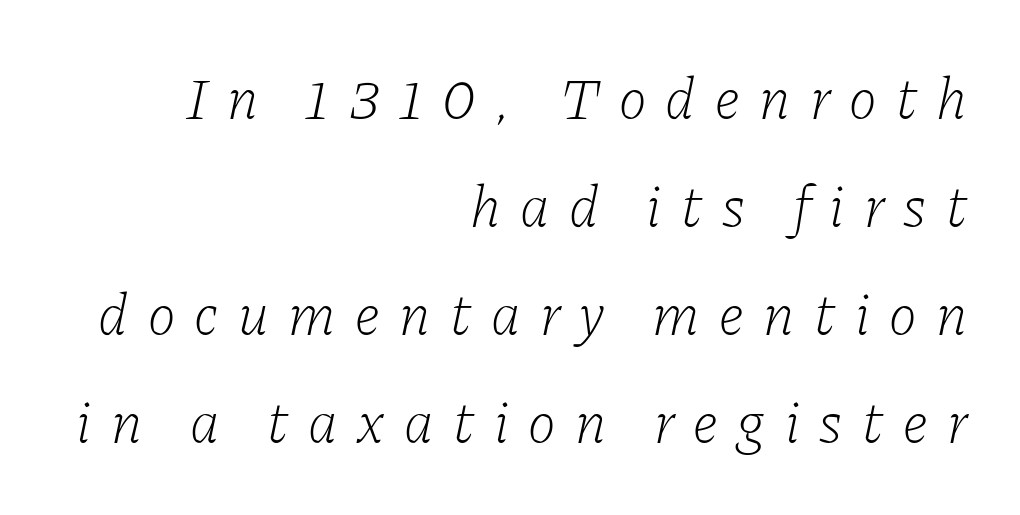
Old-style or modern, the face here clearly has serifs. In terms of posture, this sample is oblique. The gap between lines stays unmarked. Weight: not bold — regular or lighter. In CSS terms this would be text-align: right. The face used here is rendered with a markedly widened letterfit.
